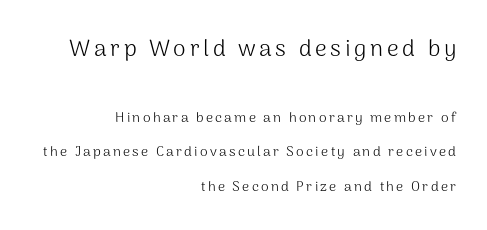
{"italic": "no", "bold": "no", "underline": "no", "align": "right", "line_spacing": "loose", "line_spacing_ratio": 2.46, "larger_block": "first", "size_ratio": 1.64, "glyph_px": 23}
